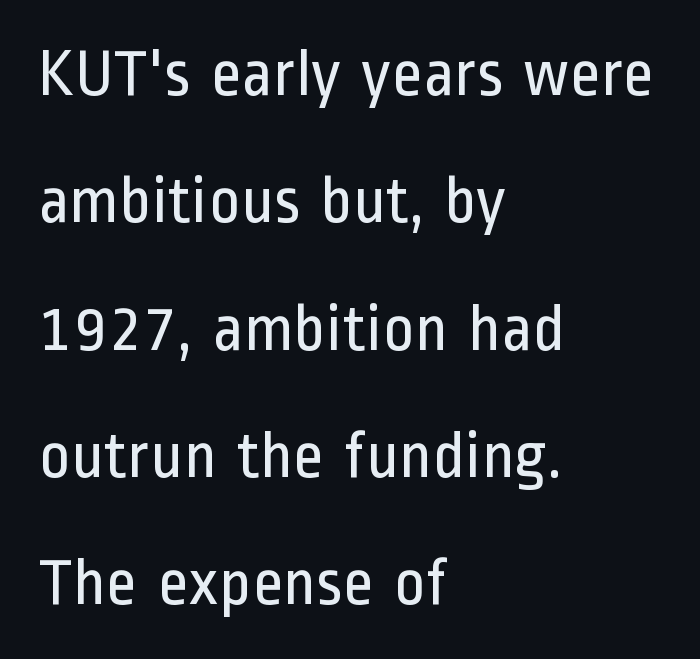
Q: Is the text bold? A: No.
Q: Is the text italic (slanted)? A: No, it is upright.
Q: Is the typeface a serif or a sans-serif typeface? A: Sans-serif.
Q: Is the text underlined? A: No.
Q: How is the paragraph aligned? A: Left-aligned.
Q: Is the spacing between letters normal or unusually wide? A: Normal.
Q: Is the spacing between lines tight, normal or loose? A: Loose.
Q: Width (condensed, normal, or wide)? A: Condensed.
Q: Stroke contrast? A: Low.
Q: x-height? A: Medium.
Q: Monospaced? A: No.
